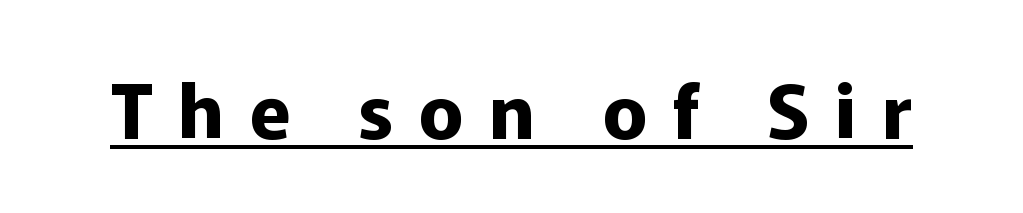
How are the letters spaced? Widely, with obvious added tracking. The typesetter has applied underlining to the passage shown. Posture: vertical. A full-strength bold gives these letters their thick strokes.
